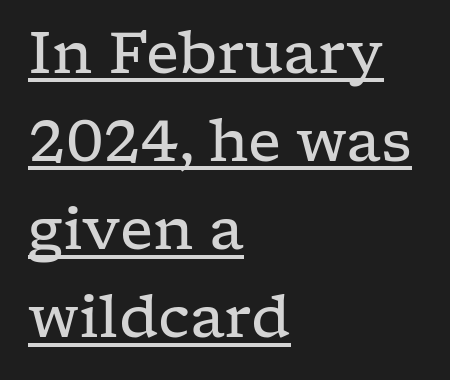
Underlining? Definitely there. Stroke thickness stays within the range of a standard reading face or lighter. Do the characters align in a grid? No, the font is proportional. Tracking here is standard; glyphs follow each other at the usual distance. The glyphs in this specimen are seriffed.
